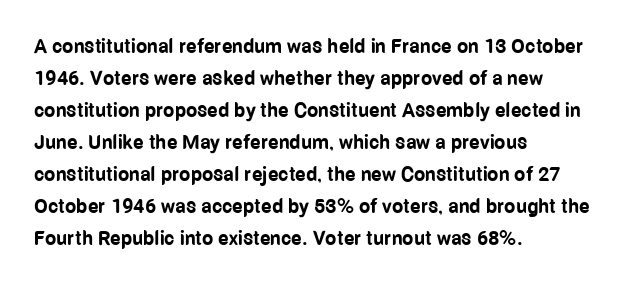
Q: Is the text bold? A: Yes.
Q: Is the text italic (slanted)? A: No, it is upright.
Q: Is the text underlined? A: No.
Q: How is the paragraph aligned? A: Left-aligned.
Q: Is the spacing between letters normal or unusually wide? A: Normal.
Q: Is the spacing between lines tight, normal or loose? A: Normal.
